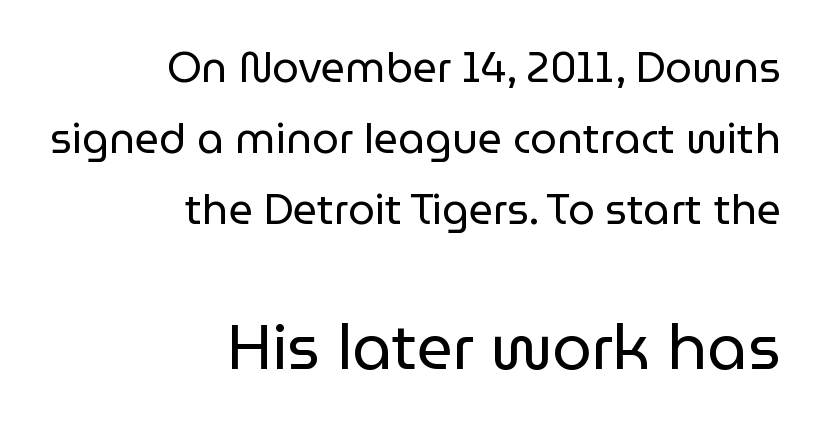
{"serif": "no", "italic": "no", "bold": "no", "weight": "regular", "width": "normal", "stroke_contrast": "low", "x_height": "medium", "monospaced": "no", "underline": "no", "align": "right", "line_spacing": "normal", "line_spacing_ratio": 1.69, "letter_spacing": "normal", "letter_spacing_em": 0.0, "larger_block": "second", "size_ratio": 1.5, "glyph_px": 63}
